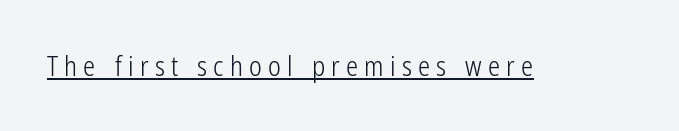
{"italic": "no", "bold": "no", "underline": "yes", "letter_spacing": "wide", "letter_spacing_em": 0.23, "glyph_px": 27}
